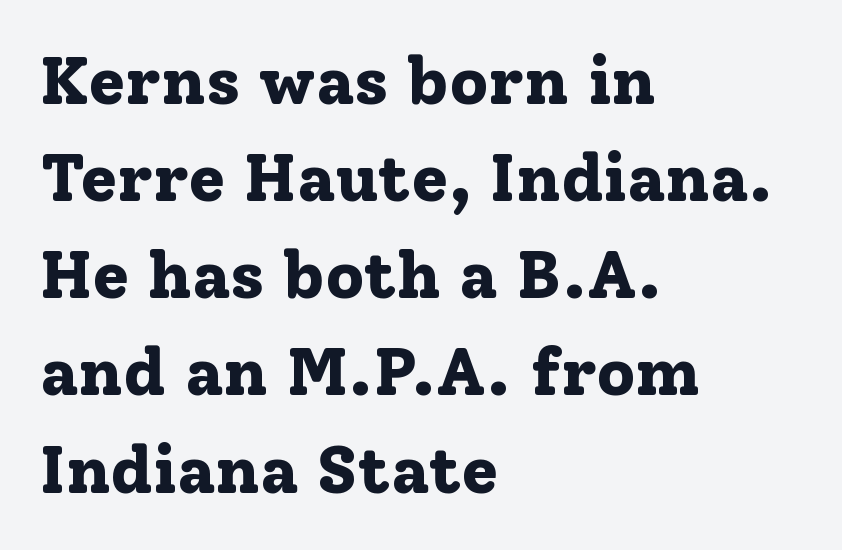
Q: Is the text bold? A: Yes.
Q: Is the text italic (slanted)? A: No, it is upright.
Q: Is the typeface a serif or a sans-serif typeface? A: Serif.
Q: Is the text underlined? A: No.
Q: How is the paragraph aligned? A: Left-aligned.
Q: Is the spacing between letters normal or unusually wide? A: Normal.
Q: Is the spacing between lines tight, normal or loose? A: Normal.
Q: Width (condensed, normal, or wide)? A: Normal.
Q: Stroke contrast? A: Low.
Q: x-height? A: Medium.
Q: Monospaced? A: No.
